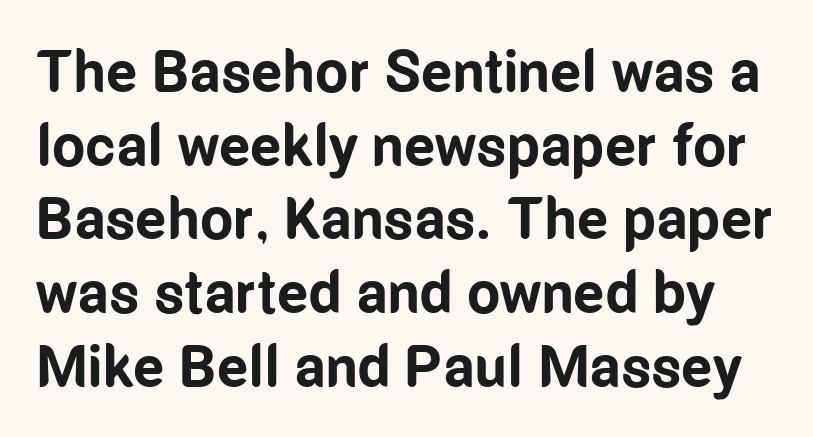
The gap between lines stays unmarked. Typographically, this falls in the sans-serif category. Every stem runs plumb, perpendicular to the baseline. I'd describe the lettering as bold — thick and assertive.
